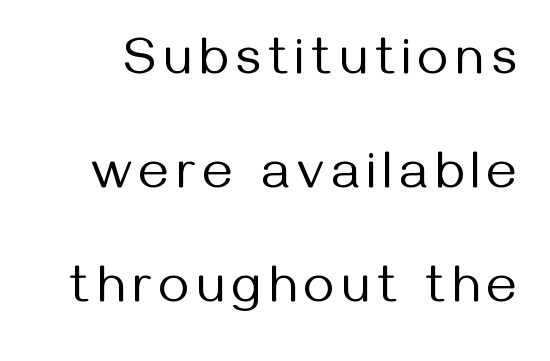
A sans-serif font was chosen for this passage. These lines are rendered in a variable-pitch font. The vertical gap from one line to the next is large. The type sits square on the baseline with zero lean. Is the stroke heavy? The answer is a plain regular-or-lighter. Nobody drew a line under any word here.
